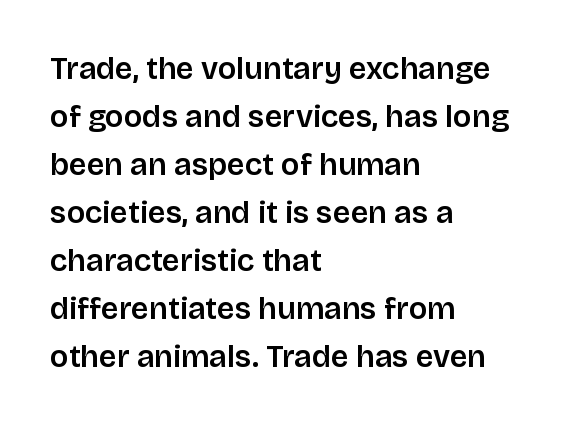
Q: Is the text bold? A: Semi-bold.
Q: Is the text italic (slanted)? A: No, it is upright.
Q: Is the typeface a serif or a sans-serif typeface? A: Sans-serif.
Q: Is the text underlined? A: No.
Q: How is the paragraph aligned? A: Left-aligned.
Q: Is the spacing between letters normal or unusually wide? A: Normal.
Q: Is the spacing between lines tight, normal or loose? A: Normal.
Q: Width (condensed, normal, or wide)? A: Normal.
Q: Stroke contrast? A: Low.
Q: x-height? A: Large.
Q: Monospaced? A: No.
